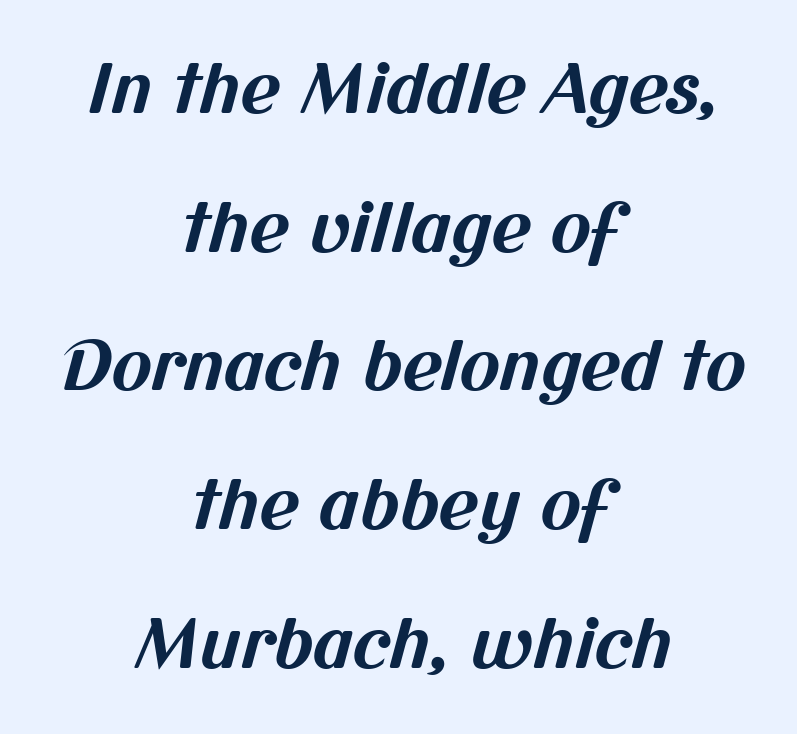
Is the block centered? Yes — each line is placed symmetrically about the middle. The space beneath each line is pristine and unruled. Nobody touched the tracking dial on this one. The space between consecutive lines is lavish. The rendering uses natural spacing where letterforms have individual widths. On the weight axis this lands at bold, roughly 700.
